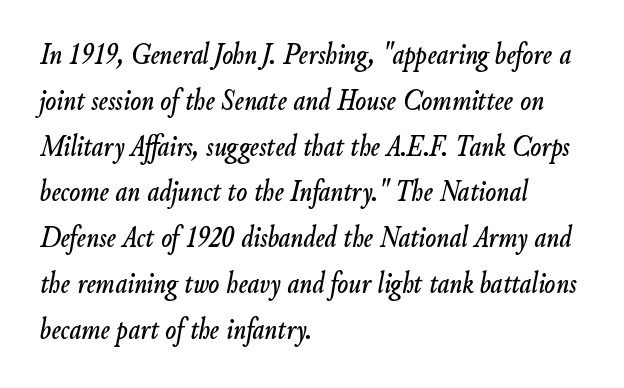
Is the letter spacing exaggerated? No — it looks like the ordinary default. When letters slant like this, we call the style italic. Type without underlining. Students, observe: this is what conventionally led text looks like.
